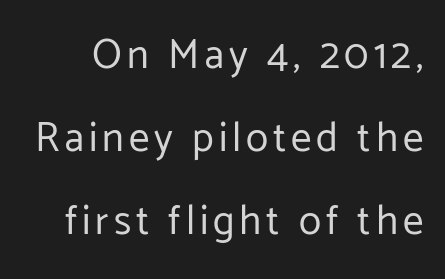
{"serif": "no", "italic": "no", "bold": "no", "weight": "regular", "width": "normal", "stroke_contrast": "low", "x_height": "medium", "monospaced": "no", "underline": "no", "line_spacing": "loose", "line_spacing_ratio": 2.02, "glyph_px": 41}
